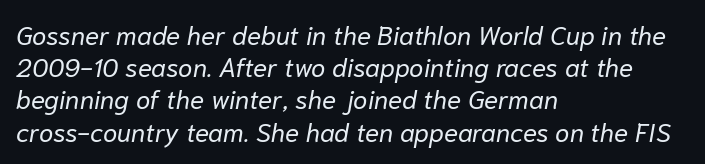
Casual observation: everything's shoved over to the left. Counters stay open thanks to moderate or lighter strokes. The space directly below the letters is spotless. Compared with ordinary roman type, these characters are visibly tilted.
